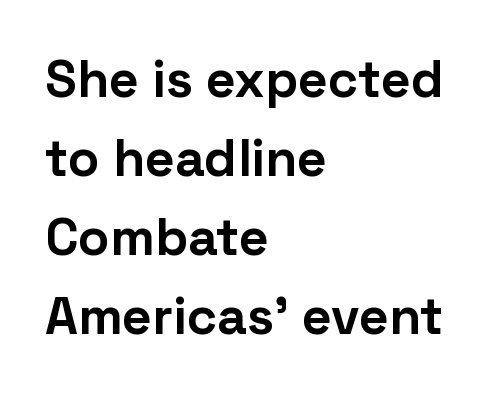
Spacing verdict: proportional, widths tailored to each character. Heavy-handed strokes throughout: this text is bold. Serif or sans? Sans — the stroke terminals are bare. Honestly, the letter spacing is just normal — you wouldn't notice it.
